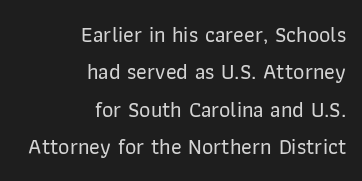
The image shows 22 px text type, upright; set right-aligned, normal line spacing (1.7x), normal letter spacing, not underlined.
